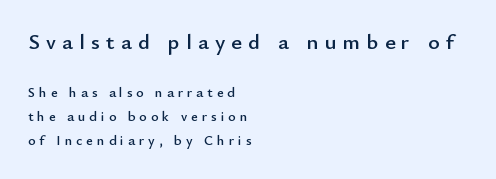
Q: Is the text italic (slanted)? A: No, it is upright.
Q: Is the text underlined? A: No.
Q: How is the paragraph aligned? A: Left-aligned.
Q: Is the spacing between letters normal or unusually wide? A: Unusually wide.
Q: Which block of text is set in a larger size, the first (top) or the second (bottom)? A: The first (top) one.
